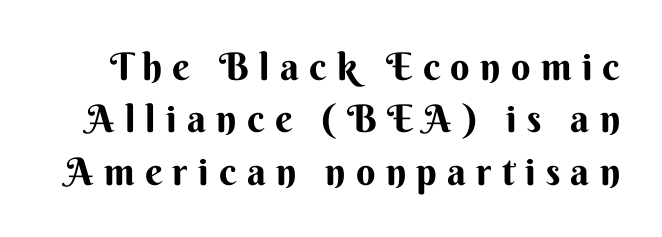
The image shows 38 px bold sans-serif type, upright; set normal line spacing (1.38x), unusually wide letter spacing (+0.27 em), not underlined; medium stroke contrast and a small x-height.
